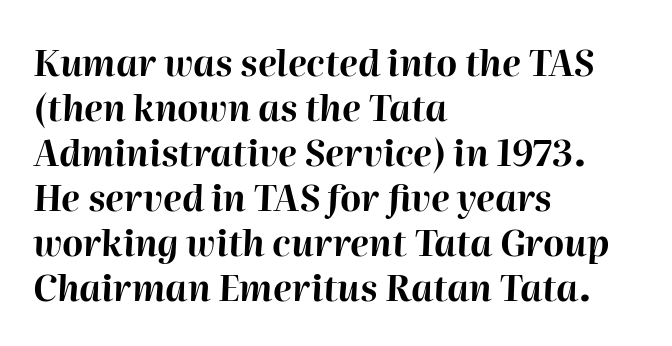
{"italic": "yes", "lean": "right", "slant_degrees": 2, "bold": "yes", "weight": "bold", "width": "normal", "stroke_contrast": "high", "x_height": "medium", "monospaced": "no", "underline": "no", "align": "left", "line_spacing": "normal", "line_spacing_ratio": 1.25, "letter_spacing": "normal", "letter_spacing_em": 0.0, "glyph_px": 36}
